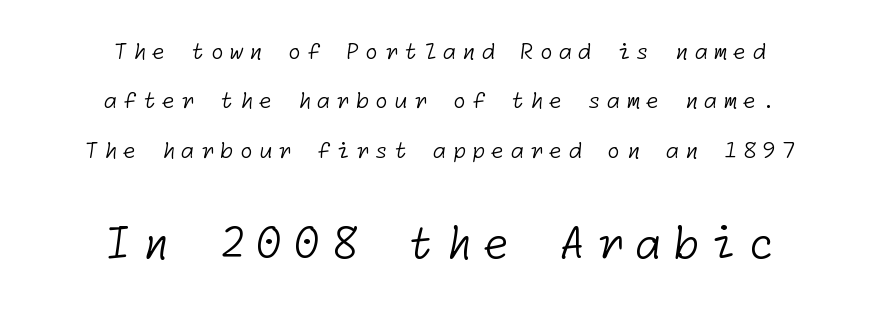
{"serif": "no", "bold": "no", "weight": "light", "width": "normal", "stroke_contrast": "low", "x_height": "medium", "underline": "no", "align": "center", "line_spacing": "loose", "line_spacing_ratio": 2.25, "letter_spacing": "wide", "letter_spacing_em": 0.26, "larger_block": "second", "size_ratio": 1.95, "glyph_px": 43}
